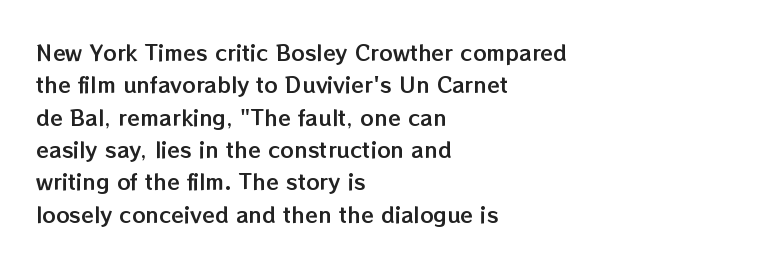
Q: Is the text italic (slanted)? A: No, it is upright.
Q: Is the text underlined? A: No.
Q: How is the paragraph aligned? A: Left-aligned.
Q: Is the spacing between letters normal or unusually wide? A: Normal.
Q: Is the spacing between lines tight, normal or loose? A: Normal.
